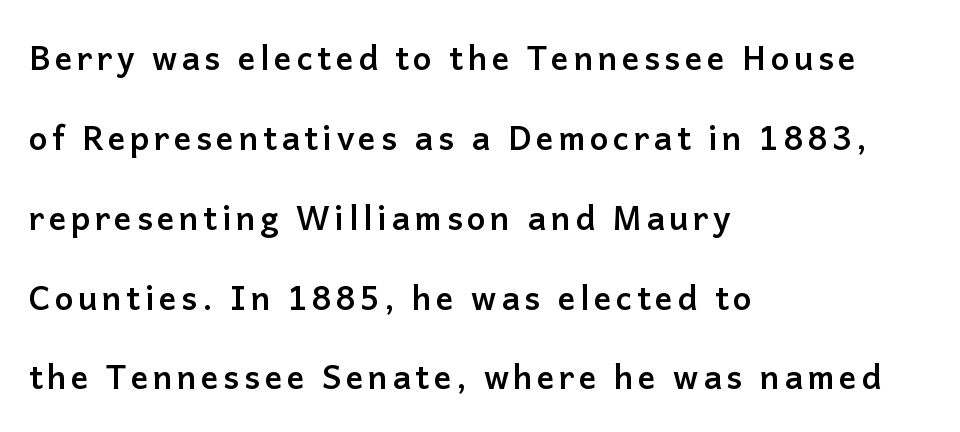
Compared with typical paragraphs, the rows here are farther apart. The font family rendered here belongs to the sans-serif group. A bare baseline throughout the passage. Spacing verdict: proportional, widths tailored to each character.
